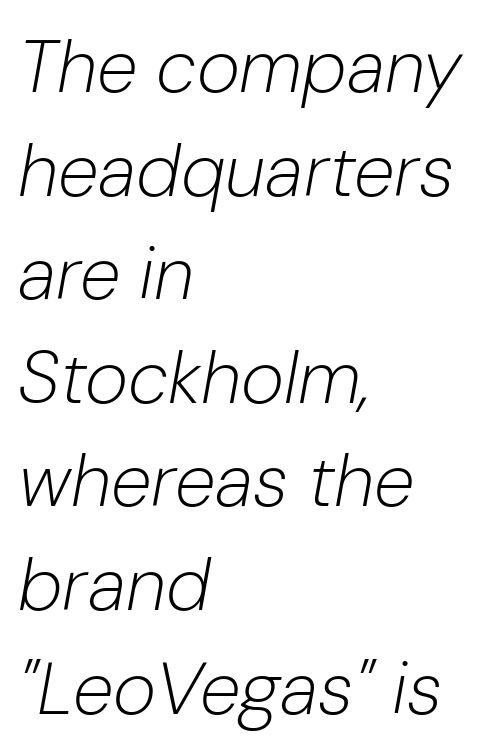
The image shows 74 px light type, italic (leaning right); set left-aligned, normal line spacing (1.4x), normal letter spacing, not underlined; low stroke contrast and a medium x-height.
